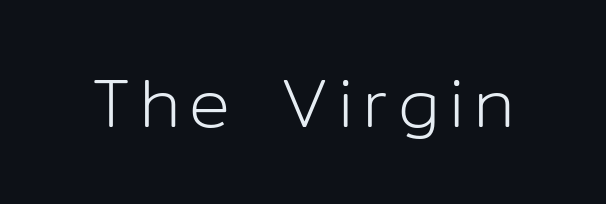
The image shows 68 px light sans-serif type, upright; set not underlined; low stroke contrast and a medium x-height.
